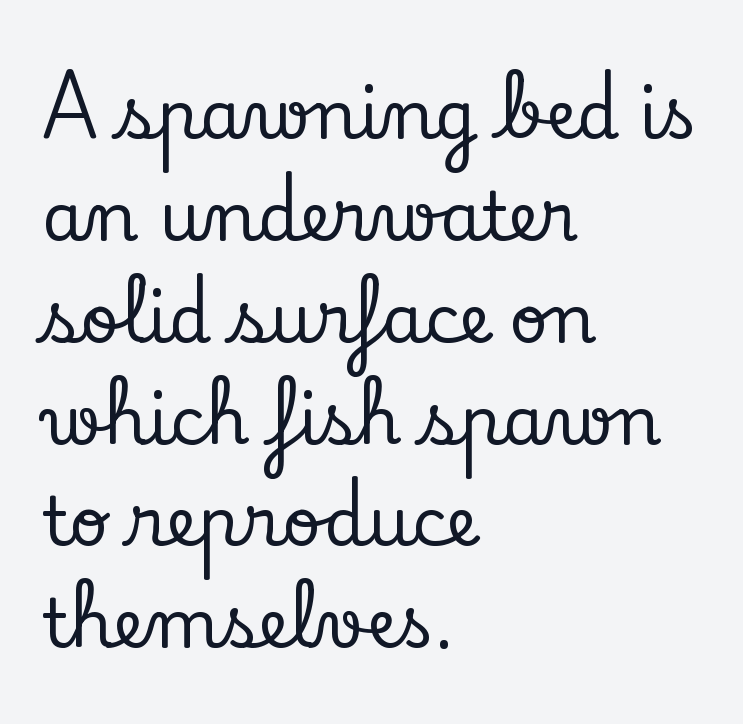
Is there much room between lines? A standard amount, neither cramped nor airy. The face used here is rendered with its standard letterfit. Posture: upright roman. These lines are rendered in a variable-pitch font.
